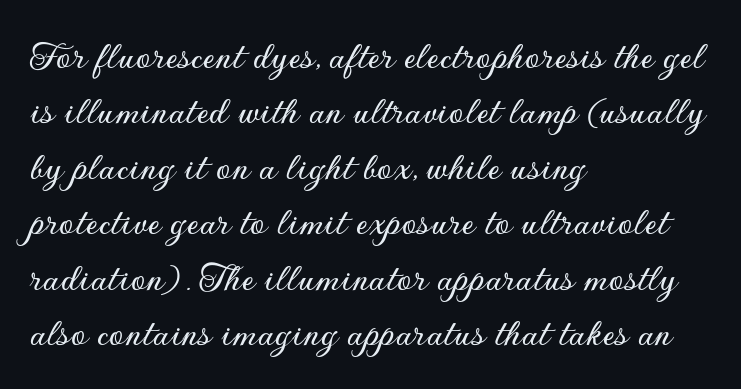
Q: Is the text italic (slanted)? A: Yes.
Q: Is the typeface a serif or a sans-serif typeface? A: Sans-serif.
Q: Is the text underlined? A: No.
Q: How is the paragraph aligned? A: Left-aligned.
Q: Is the spacing between letters normal or unusually wide? A: Normal.
Q: Is the spacing between lines tight, normal or loose? A: Normal.
Q: Width (condensed, normal, or wide)? A: Normal.
Q: Stroke contrast? A: Low.
Q: x-height? A: Small.
Q: Monospaced? A: No.
